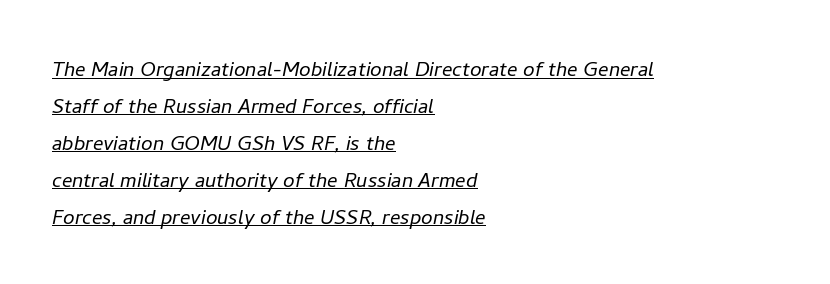
The image shows 26 px text type, italic (leaning right); set left-aligned, normal line spacing (1.42x), normal letter spacing, underlined.
